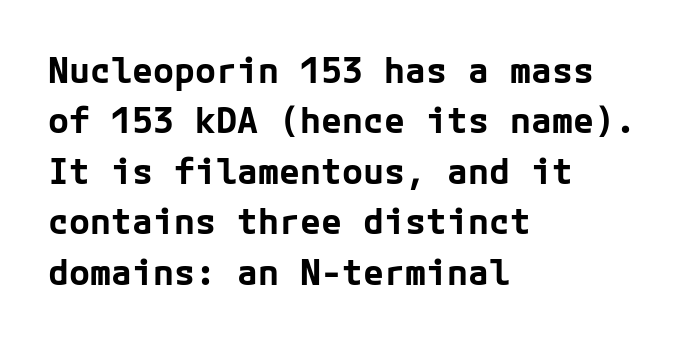
The image shows 35 px bold sans-serif type, upright; set left-aligned, normal line spacing (1.44x), normal letter spacing, not underlined; low stroke contrast and a medium x-height.
